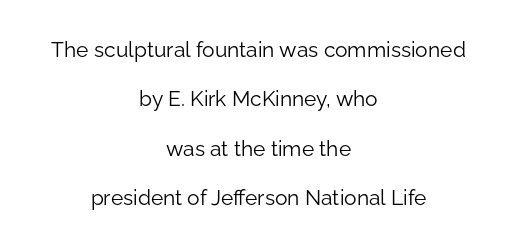
The image shows 21 px text type, upright; set centered, loose line spacing (2.35x), normal letter spacing, not underlined.
